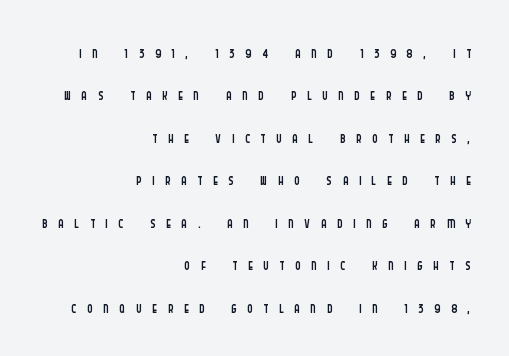
{"italic": "no", "bold": "no", "underline": "no", "align": "right", "line_spacing": "loose", "line_spacing_ratio": 1.93, "letter_spacing": "wide", "letter_spacing_em": 0.47, "glyph_px": 22}
